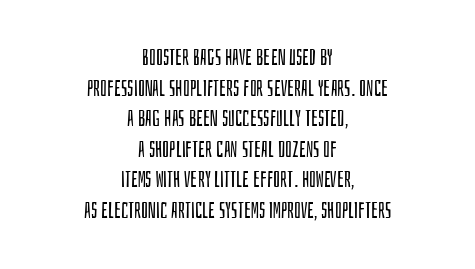
{"italic": "no", "bold": "no", "underline": "no", "align": "center", "line_spacing": "normal", "line_spacing_ratio": 1.39, "letter_spacing": "normal", "letter_spacing_em": 0.0, "glyph_px": 22}
